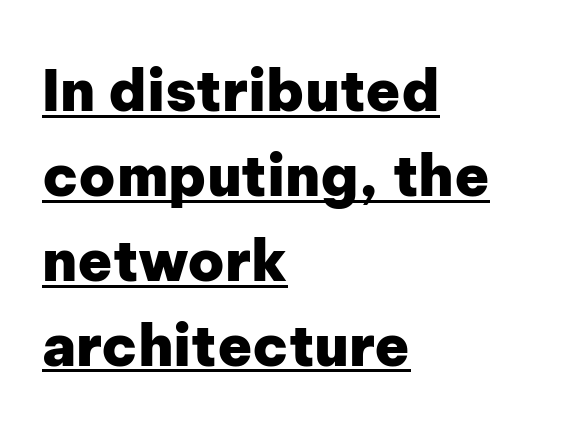
{"serif": "no", "italic": "no", "bold": "yes", "weight": "heavy", "width": "normal", "stroke_contrast": "low", "x_height": "medium", "monospaced": "no", "underline": "yes", "align": "left", "line_spacing": "normal", "line_spacing_ratio": 1.49, "letter_spacing": "normal", "letter_spacing_em": 0.0, "glyph_px": 57}
